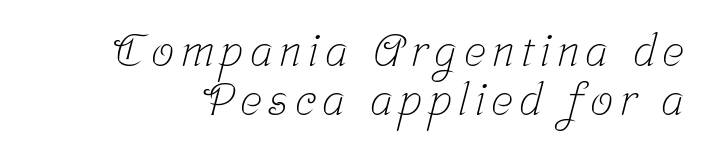
Q: Is the text bold? A: No.
Q: Is the typeface a serif or a sans-serif typeface? A: Serif.
Q: Is the text underlined? A: No.
Q: Is the spacing between lines tight, normal or loose? A: Tight.
Q: Width (condensed, normal, or wide)? A: Condensed.
Q: Stroke contrast? A: Low.
Q: x-height? A: Medium.
Q: Monospaced? A: No.
